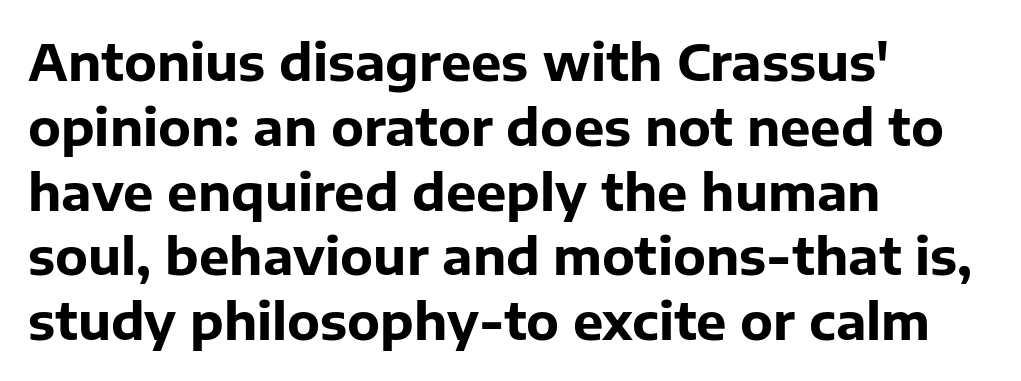
The image shows 51 px bold sans-serif type, upright; set left-aligned, normal line spacing (1.27x), normal letter spacing, not underlined; low stroke contrast and a medium x-height.
